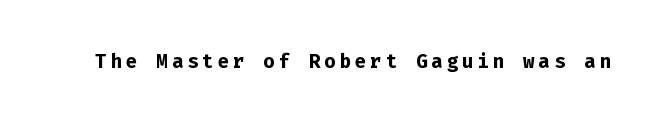
The image shows 27 px bold type, upright; set not underlined.
